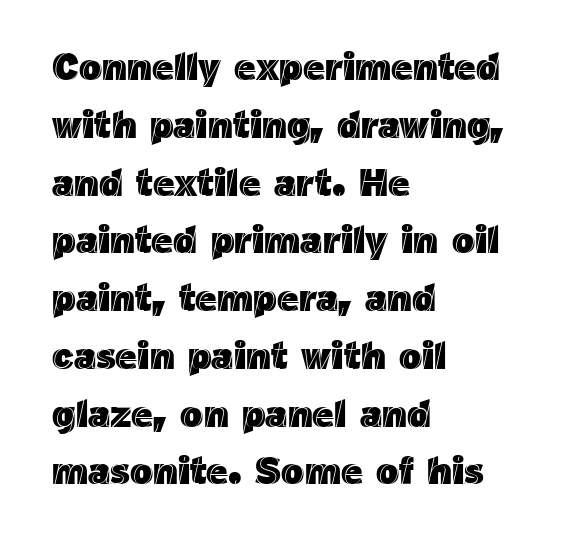
Spacing verdict: proportional, widths tailored to each character. Each line starts at the same left margin while the right side varies. Italic: no, the glyphs are upright roman. Honestly, the row spacing looks completely unremarkable.
